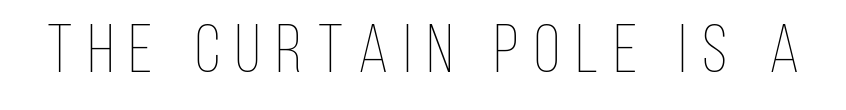
The image shows 68 px thin, condensed type, upright; set unusually wide letter spacing (+0.23 em), not underlined; low stroke contrast and a large x-height.
